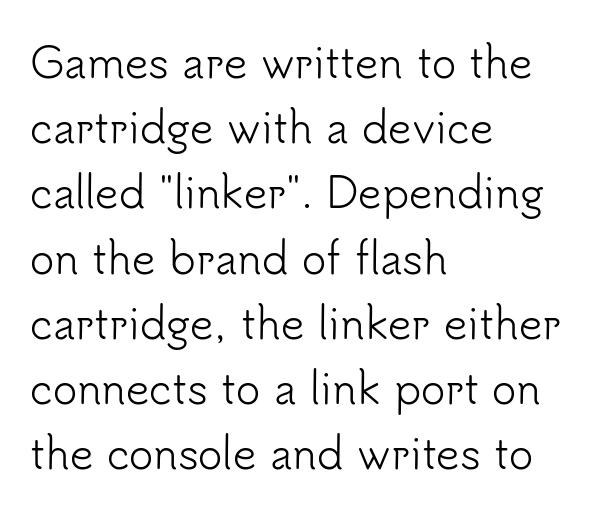
Q: Is the text bold? A: No.
Q: Is the text italic (slanted)? A: No, it is upright.
Q: Is the typeface a serif or a sans-serif typeface? A: Sans-serif.
Q: Is the text underlined? A: No.
Q: How is the paragraph aligned? A: Left-aligned.
Q: Is the spacing between letters normal or unusually wide? A: Normal.
Q: Is the spacing between lines tight, normal or loose? A: Normal.
Q: Width (condensed, normal, or wide)? A: Normal.
Q: Stroke contrast? A: Low.
Q: x-height? A: Small.
Q: Monospaced? A: No.
